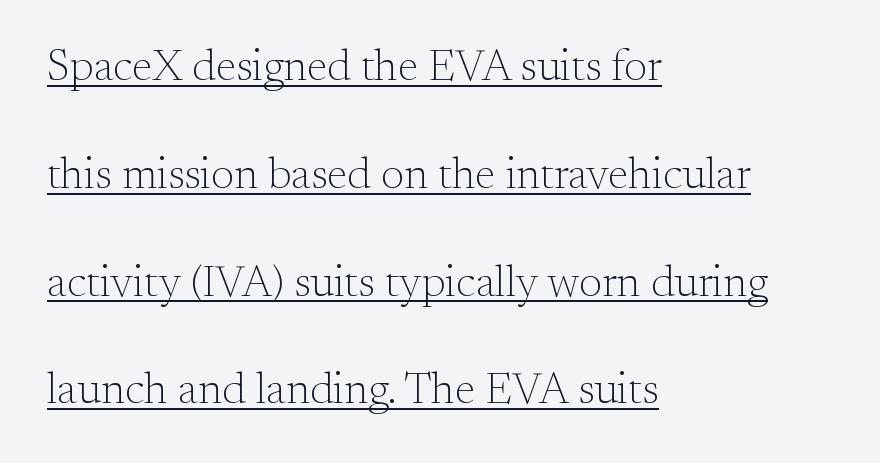
The type sits square on the baseline with zero lean. What's the leading like? Stretched, with rows far apart. Each letter keeps its own natural width here, so spacing adapts to shape. The type family on display is of the serif kind. Counters stay open thanks to moderate or lighter strokes.
